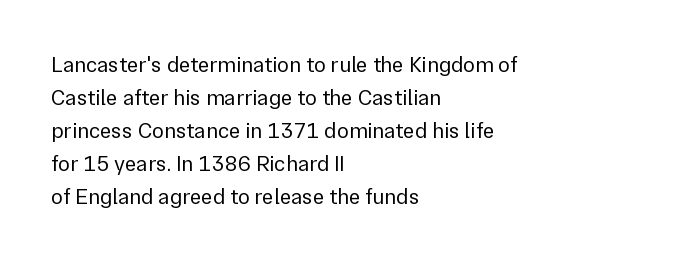
{"italic": "no", "bold": "no", "underline": "no", "align": "left", "line_spacing": "normal", "line_spacing_ratio": 1.5, "letter_spacing": "normal", "letter_spacing_em": 0.0, "glyph_px": 22}
